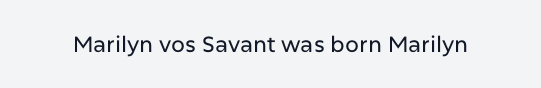
The image shows 22 px text type, upright; set normal letter spacing, not underlined.
